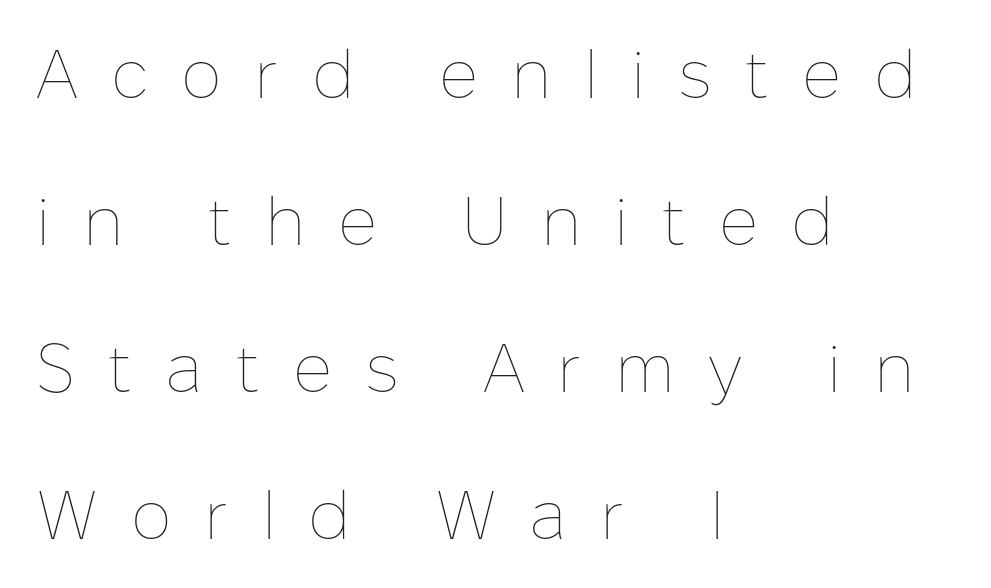
{"italic": "no", "bold": "no", "weight": "thin", "width": "normal", "stroke_contrast": "low", "x_height": "medium", "monospaced": "no", "underline": "no", "align": "left", "line_spacing": "loose", "line_spacing_ratio": 2.16, "letter_spacing": "wide", "letter_spacing_em": 0.48, "glyph_px": 68}
